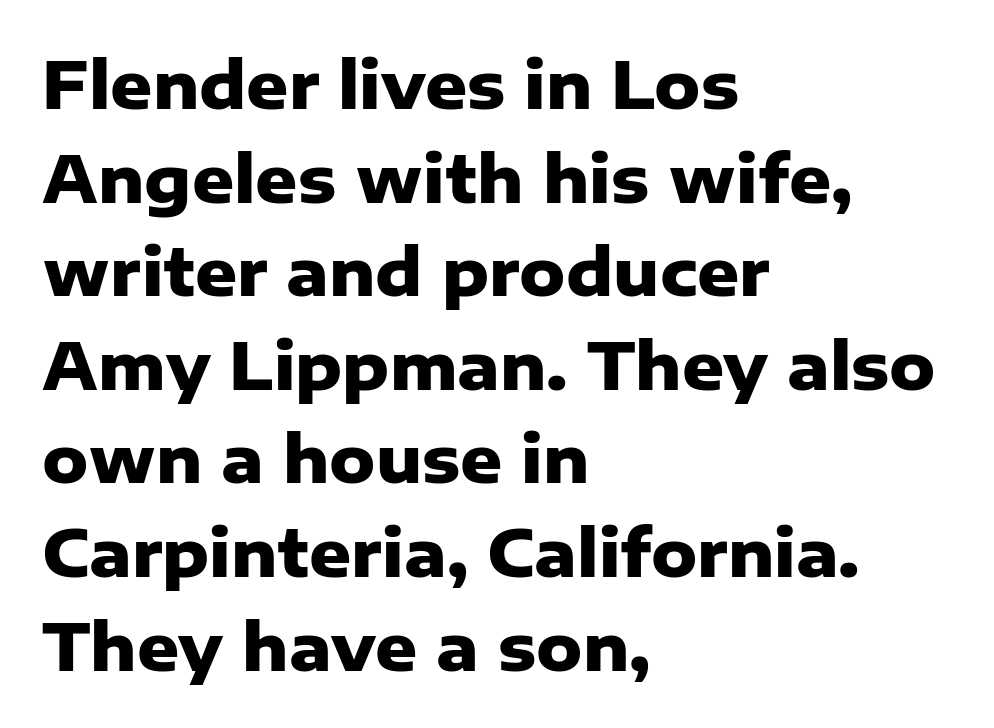
Q: Is the text bold? A: Yes.
Q: Is the text italic (slanted)? A: No, it is upright.
Q: Is the typeface a serif or a sans-serif typeface? A: Sans-serif.
Q: Is the text underlined? A: No.
Q: How is the paragraph aligned? A: Left-aligned.
Q: Is the spacing between letters normal or unusually wide? A: Normal.
Q: Is the spacing between lines tight, normal or loose? A: Normal.
Q: Width (condensed, normal, or wide)? A: Normal.
Q: Stroke contrast? A: Low.
Q: x-height? A: Medium.
Q: Monospaced? A: No.
